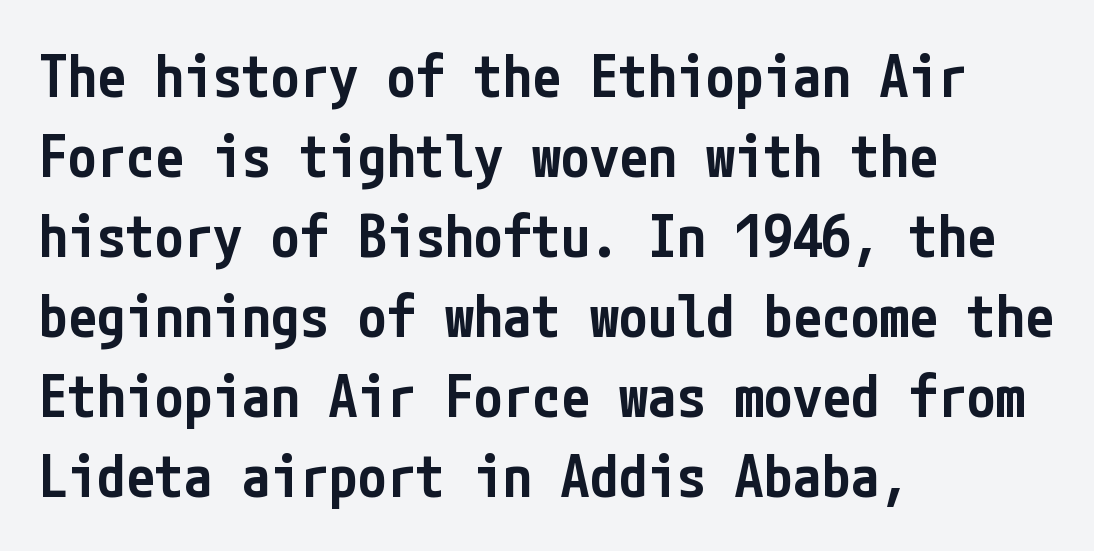
The image shows 58 px semibold, condensed sans-serif type, upright; set left-aligned, normal line spacing (1.38x), normal letter spacing, not underlined; low stroke contrast and a medium x-height.
